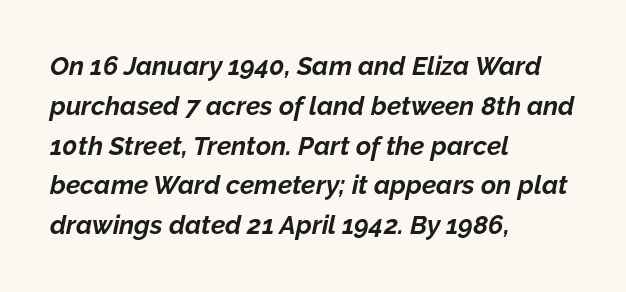
Line starts are locked; line ends wander. Does the weight exceed regular? Yes, all the way to bold. Interline gaps are of average width in this sample. This sample uses an oblique cut, with every glyph tilted off the vertical. Short note: letters normally spaced. Plain, unruled lines of type.
